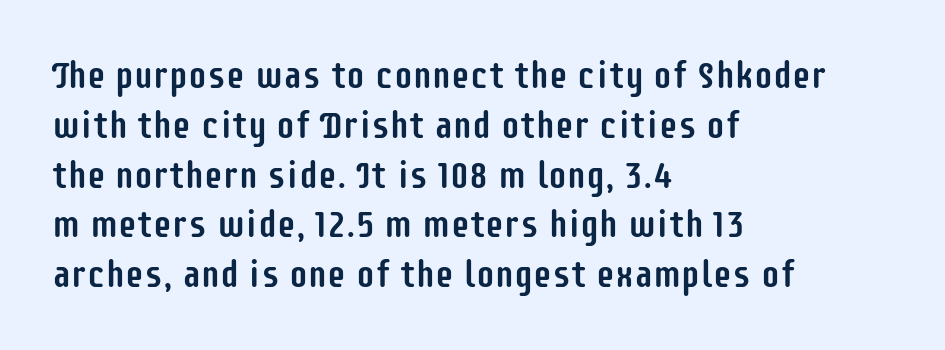
Q: Is the text italic (slanted)? A: No, it is upright.
Q: Is the typeface a serif or a sans-serif typeface? A: Sans-serif.
Q: Is the text underlined? A: No.
Q: How is the paragraph aligned? A: Left-aligned.
Q: Is the spacing between letters normal or unusually wide? A: Normal.
Q: Is the spacing between lines tight, normal or loose? A: Normal.
Q: Width (condensed, normal, or wide)? A: Condensed.
Q: Stroke contrast? A: Low.
Q: x-height? A: Large.
Q: Monospaced? A: No.
